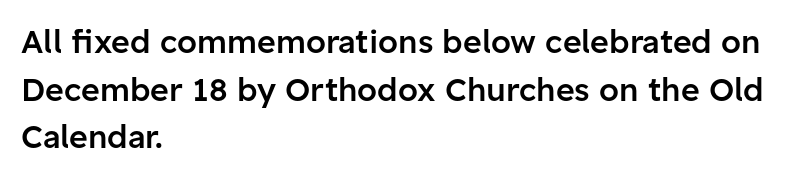
The image shows 32 px semibold sans-serif type, upright; set left-aligned, normal line spacing (1.49x), normal letter spacing, not underlined; low stroke contrast and a medium x-height.
